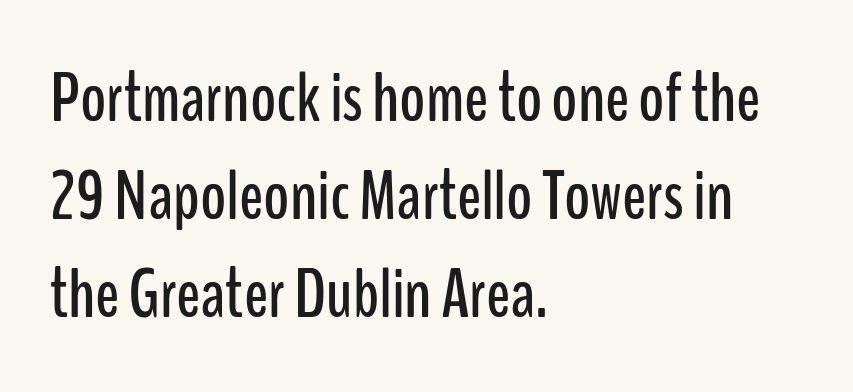
Q: Is the text italic (slanted)? A: No, it is upright.
Q: Is the typeface a serif or a sans-serif typeface? A: Sans-serif.
Q: Is the text underlined? A: No.
Q: How is the paragraph aligned? A: Left-aligned.
Q: Is the spacing between letters normal or unusually wide? A: Normal.
Q: Is the spacing between lines tight, normal or loose? A: Normal.
Q: Width (condensed, normal, or wide)? A: Condensed.
Q: Stroke contrast? A: Low.
Q: x-height? A: Medium.
Q: Monospaced? A: No.
